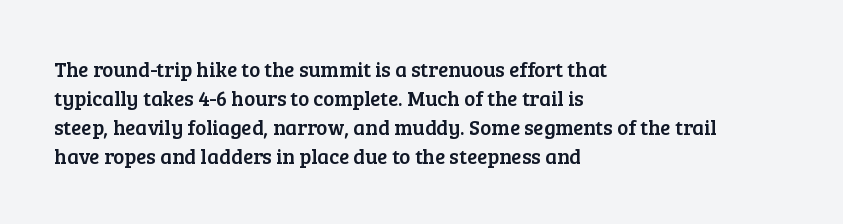
The image shows 21 px text type, upright; set left-aligned, normal line spacing (1.38x), normal letter spacing, not underlined.
